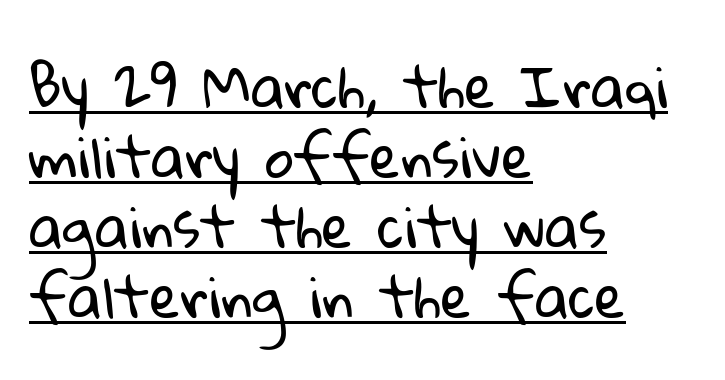
The leading is moderate, giving the passage an even texture. The letters look calm and open, with moderate or lighter stems. The glyphs are accompanied by a horizontal stroke just below them. Serifs: no, the terminals of the letterforms are clean. The ragged edge is on the right, which tells us the setting is flush left.
